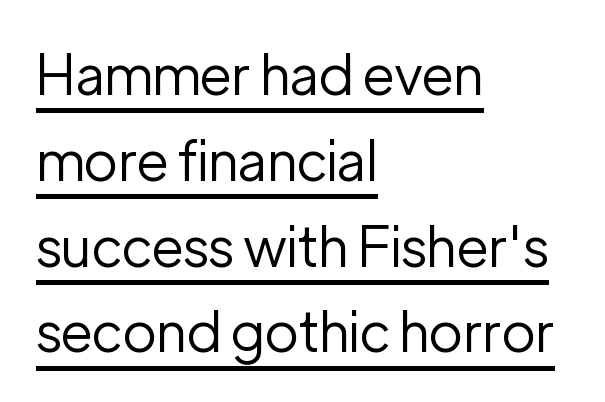
Q: Is the text bold? A: No.
Q: Is the text italic (slanted)? A: No, it is upright.
Q: Is the typeface a serif or a sans-serif typeface? A: Sans-serif.
Q: Is the text underlined? A: Yes.
Q: How is the paragraph aligned? A: Left-aligned.
Q: Is the spacing between letters normal or unusually wide? A: Normal.
Q: Is the spacing between lines tight, normal or loose? A: Normal.
Q: Width (condensed, normal, or wide)? A: Normal.
Q: Stroke contrast? A: Low.
Q: x-height? A: Medium.
Q: Monospaced? A: No.
